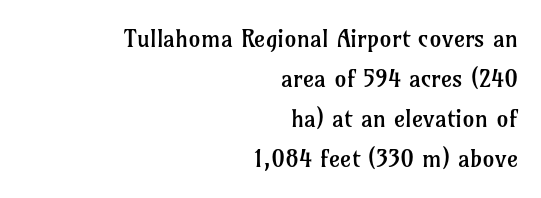
The space beneath each line is pristine and unruled. All the whitespace from short lines collects on the left. Nope, not italic — everything's standing straight. The leading is moderate, giving the passage an even texture. Here the glyphs are tracked normally, forming tight word shapes.
